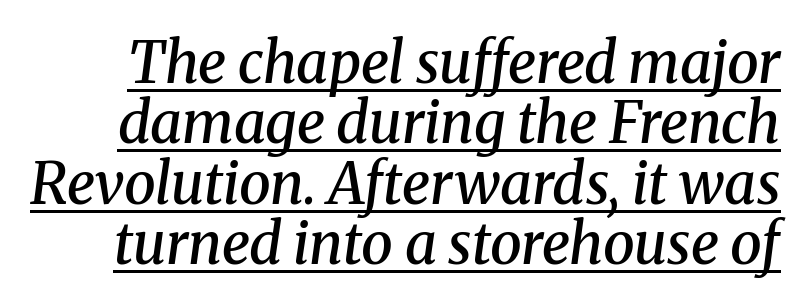
This is oblique type, the kind used for emphasis or titles. Set as a demibold, roughly 600 on the weight scale. The face used here is proportionally spaced, like ordinary book or web type. The line texture is even and compact thanks to regular tracking.
